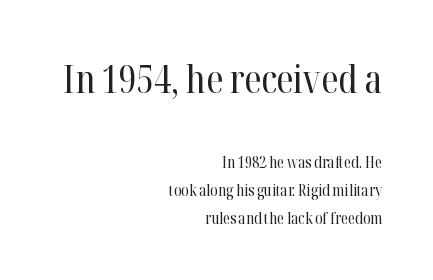
Q: Is the text bold? A: No.
Q: Is the text italic (slanted)? A: No, it is upright.
Q: Is the typeface a serif or a sans-serif typeface? A: Serif.
Q: Is the text underlined? A: No.
Q: How is the paragraph aligned? A: Right-aligned.
Q: Is the spacing between letters normal or unusually wide? A: Normal.
Q: Which block of text is set in a larger size, the first (top) or the second (bottom)? A: The first (top) one.
Q: Width (condensed, normal, or wide)? A: Condensed.
Q: Stroke contrast? A: High.
Q: x-height? A: Medium.
Q: Monospaced? A: No.
